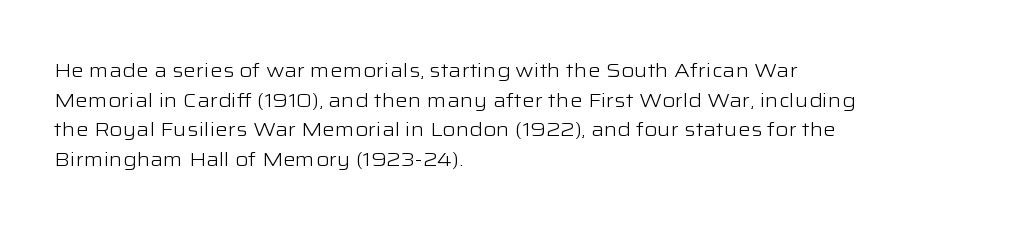
The image shows 20 px text type, upright; set left-aligned, normal line spacing (1.48x), normal letter spacing, not underlined.
